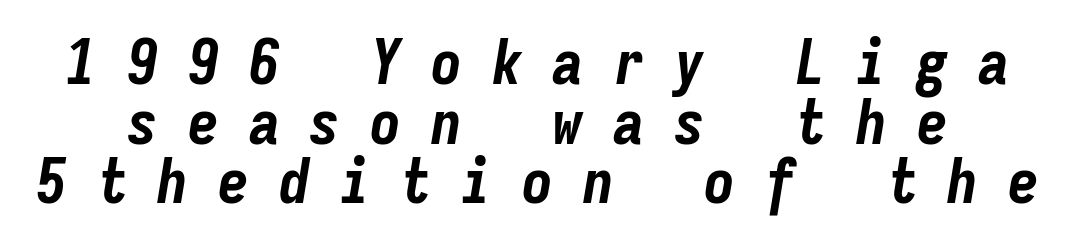
Q: Is the text bold? A: Yes.
Q: Is the text italic (slanted)? A: Yes, it leans right by about 9 degrees.
Q: Is the text underlined? A: No.
Q: Is the spacing between letters normal or unusually wide? A: Unusually wide.
Q: Is the spacing between lines tight, normal or loose? A: Tight.
Q: Width (condensed, normal, or wide)? A: Condensed.
Q: Stroke contrast? A: Low.
Q: x-height? A: Medium.
Q: Monospaced? A: Yes.
